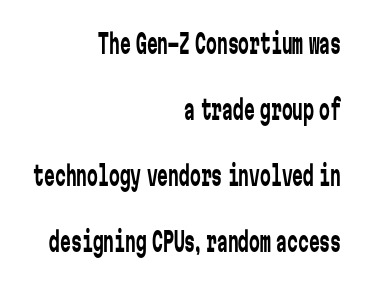
Q: Is the text bold? A: No.
Q: Is the text italic (slanted)? A: No, it is upright.
Q: Is the text underlined? A: No.
Q: How is the paragraph aligned? A: Right-aligned.
Q: Is the spacing between letters normal or unusually wide? A: Normal.
Q: Is the spacing between lines tight, normal or loose? A: Loose.
